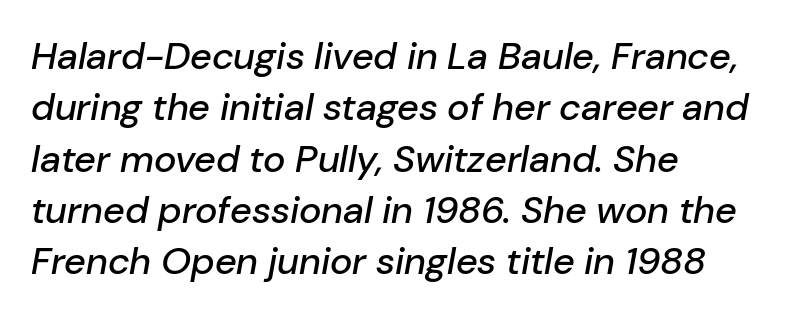
{"italic": "yes", "lean": "right", "slant_degrees": 10, "width": "normal", "stroke_contrast": "low", "x_height": "medium", "monospaced": "no", "underline": "no", "align": "left", "line_spacing": "normal", "line_spacing_ratio": 1.35, "letter_spacing": "normal", "letter_spacing_em": 0.0, "glyph_px": 38}
